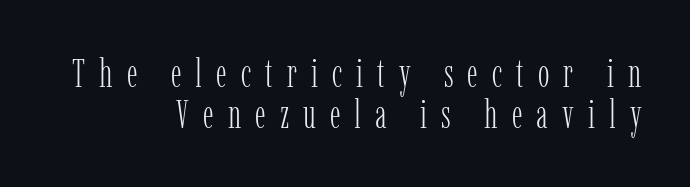
{"serif": "yes", "italic": "no", "bold": "no", "weight": "light", "width": "condensed", "stroke_contrast": "low", "x_height": "medium", "monospaced": "no", "underline": "no", "align": "right", "line_spacing": "tight", "line_spacing_ratio": 1.05, "letter_spacing": "wide", "letter_spacing_em": 0.36, "glyph_px": 39}
